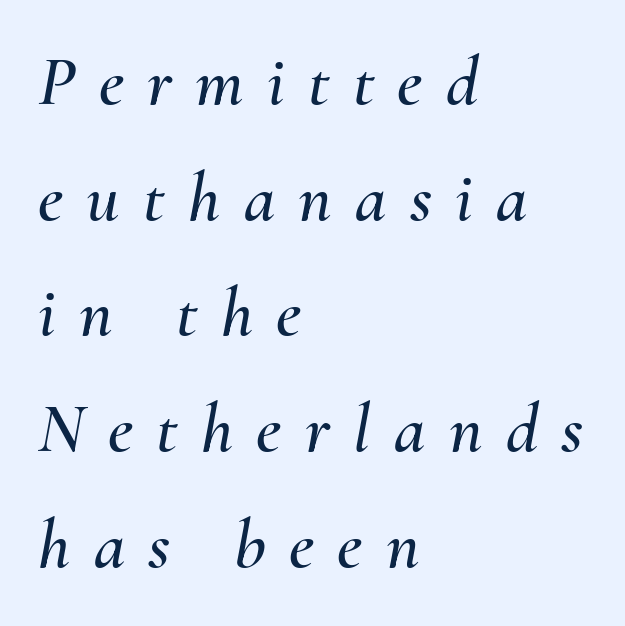
The image shows 71 px text type, italic (leaning right); set left-aligned, normal line spacing (1.63x), unusually wide letter spacing (+0.33 em), not underlined; medium stroke contrast and a small x-height.
